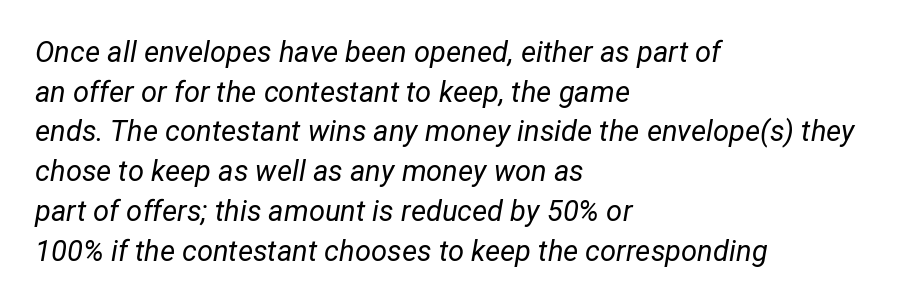
{"italic": "yes", "lean": "right", "slant_degrees": 12, "bold": "no", "weight": "regular", "width": "normal", "stroke_contrast": "low", "x_height": "medium", "monospaced": "no", "underline": "no", "align": "left", "line_spacing": "normal", "line_spacing_ratio": 1.37, "letter_spacing": "normal", "letter_spacing_em": 0.0, "glyph_px": 29}
